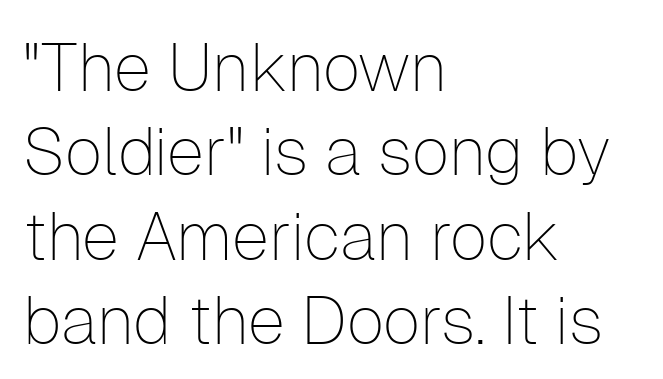
Q: Is the text bold? A: No.
Q: Is the text italic (slanted)? A: No, it is upright.
Q: Is the typeface a serif or a sans-serif typeface? A: Sans-serif.
Q: Is the text underlined? A: No.
Q: How is the paragraph aligned? A: Left-aligned.
Q: Is the spacing between letters normal or unusually wide? A: Normal.
Q: Is the spacing between lines tight, normal or loose? A: Normal.
Q: Width (condensed, normal, or wide)? A: Normal.
Q: Stroke contrast? A: Low.
Q: x-height? A: Medium.
Q: Monospaced? A: No.
